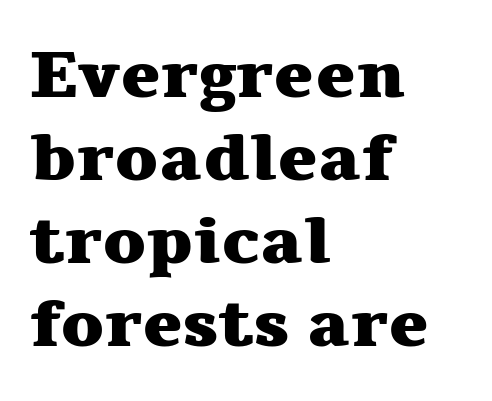
{"serif": "yes", "italic": "no", "bold": "yes", "weight": "heavy", "width": "wide", "stroke_contrast": "medium", "x_height": "medium", "monospaced": "no", "underline": "no", "align": "left", "line_spacing_ratio": 1.24, "letter_spacing": "normal", "letter_spacing_em": 0.0, "glyph_px": 67}
